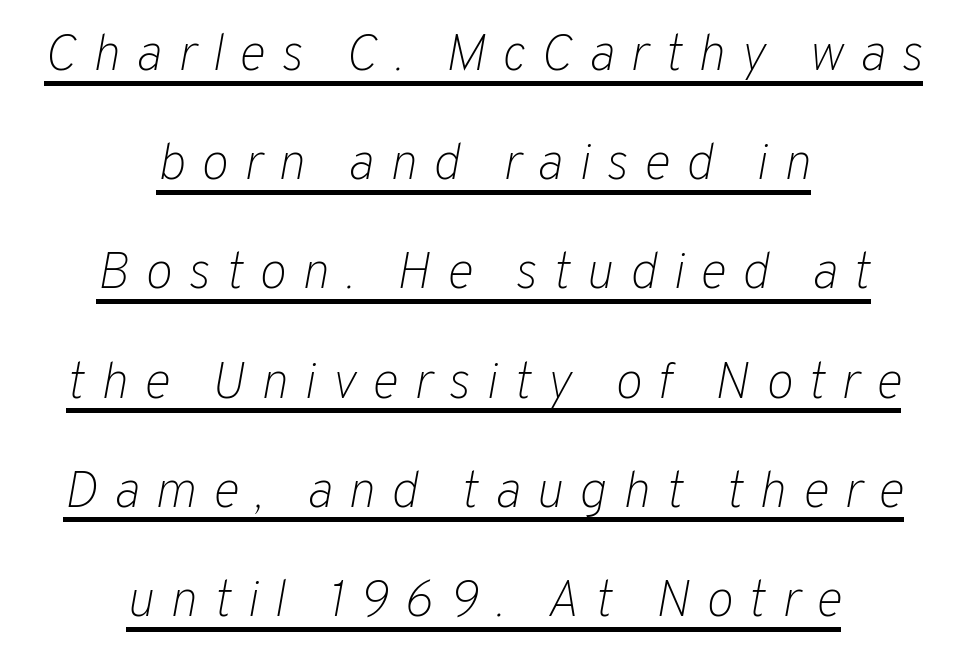
Q: Is the text bold? A: No.
Q: Is the text italic (slanted)? A: Yes, it leans right by about 10 degrees.
Q: Is the text underlined? A: Yes.
Q: How is the paragraph aligned? A: Centered.
Q: Is the spacing between letters normal or unusually wide? A: Unusually wide.
Q: Is the spacing between lines tight, normal or loose? A: Loose.
Q: Width (condensed, normal, or wide)? A: Normal.
Q: Stroke contrast? A: Low.
Q: x-height? A: Medium.
Q: Monospaced? A: No.
